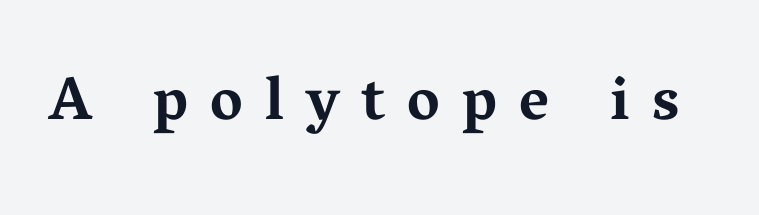
Q: Is the text bold? A: Yes.
Q: Is the text italic (slanted)? A: No, it is upright.
Q: Is the typeface a serif or a sans-serif typeface? A: Serif.
Q: Is the text underlined? A: No.
Q: Is the spacing between letters normal or unusually wide? A: Unusually wide.
Q: Width (condensed, normal, or wide)? A: Wide.
Q: Stroke contrast? A: Medium.
Q: x-height? A: Medium.
Q: Monospaced? A: No.
